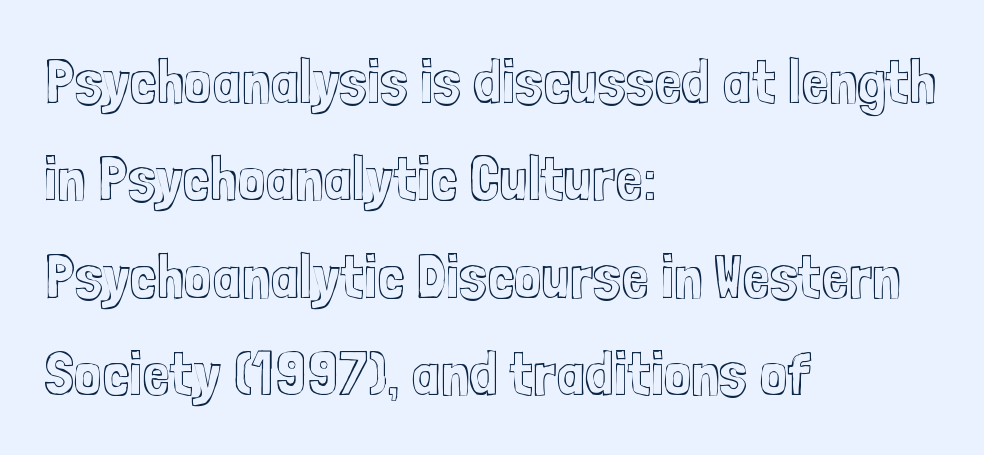
A normal amount of white space separates one row of letters from the next. A typesetter would call this zero additional tracking. The lettering stays uniformly vertical, giving the passage a roman look. The letters advance in unequal steps, a hallmark of proportional type.
